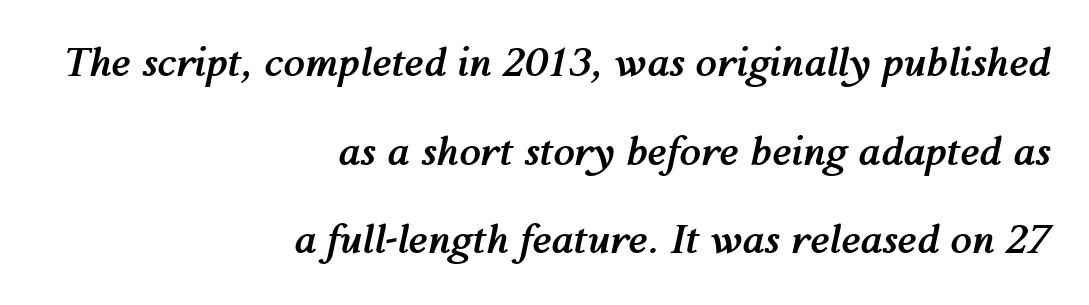
Descenders are the only things crossing below the line. There's an unmistakable incline to the writing here. The face used here is rendered with its standard letterfit. Here the designer chose a conventional face with non-uniform glyph widths.
